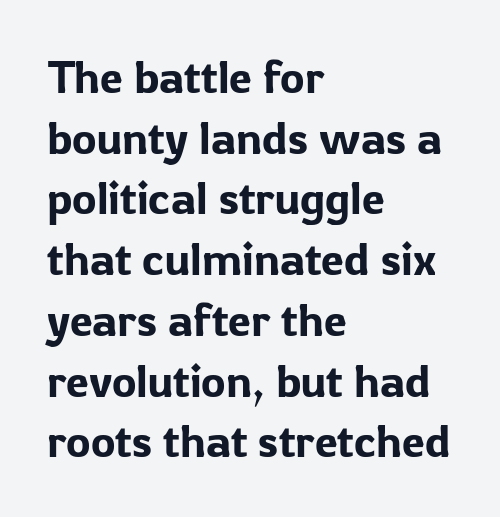
{"serif": "no", "italic": "no", "width": "normal", "stroke_contrast": "low", "x_height": "medium", "monospaced": "no", "underline": "no", "align": "left", "line_spacing": "normal", "line_spacing_ratio": 1.32, "letter_spacing": "normal", "letter_spacing_em": 0.0, "glyph_px": 46}
